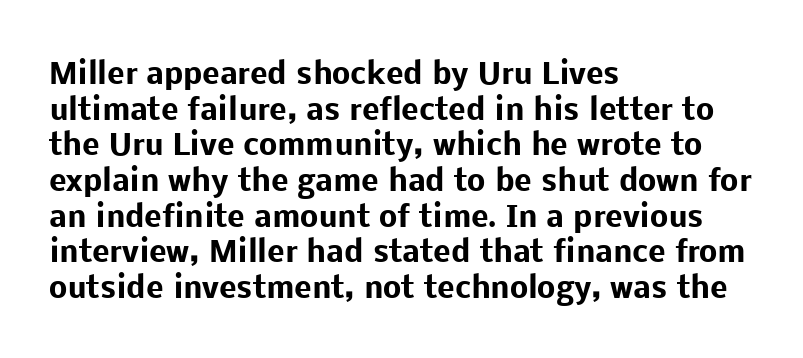
The face used here has the dense, thick strokes of a bold. Nothing unusual about the tracking: characters are spaced as the font intends. The baseline area is clear. Here the designer chose a conventional face with non-uniform glyph widths. Does the copy run flush right? No — it runs flush left. Note: no serifs on the glyphs.
